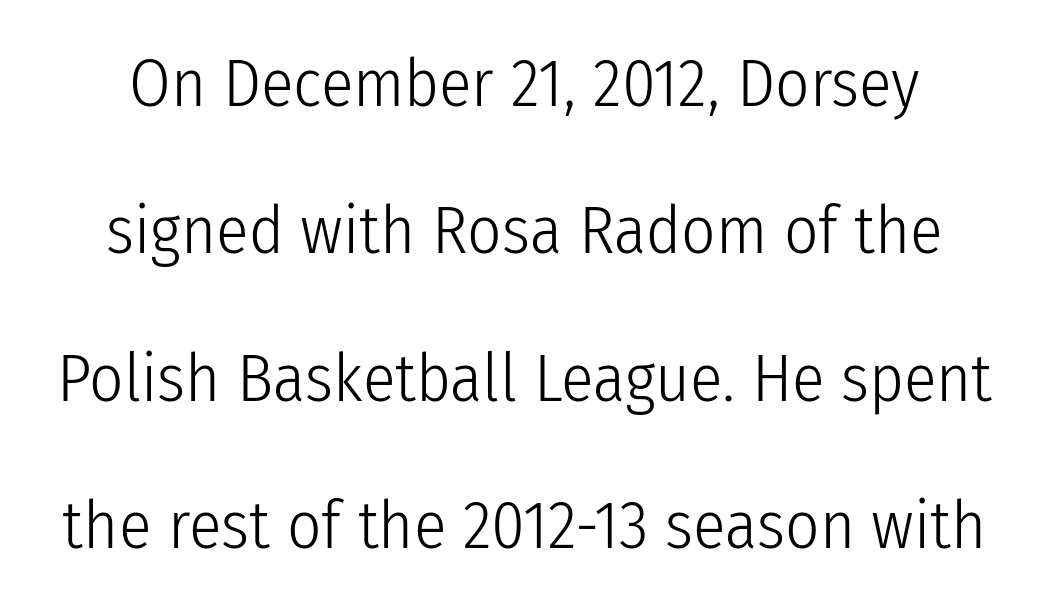
Nobody drew a line under any word here. What stands out about the letter spacing? Nothing — it is the standard amount. The letters advance in unequal steps, a hallmark of proportional type. No feet cap the strokes, marking this as sans-serif type. This is not heavy type; no bold has been used. Summary of vertical rhythm: relaxed, with wide interline spacing.
